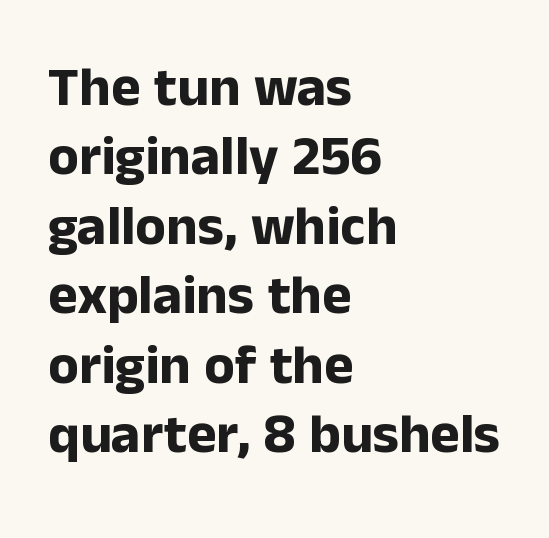
{"serif": "no", "italic": "no", "bold": "yes", "weight": "bold", "width": "normal", "stroke_contrast": "low", "x_height": "medium", "monospaced": "no", "underline": "no", "align": "left", "line_spacing_ratio": 1.24, "letter_spacing": "normal", "letter_spacing_em": 0.0, "glyph_px": 56}
